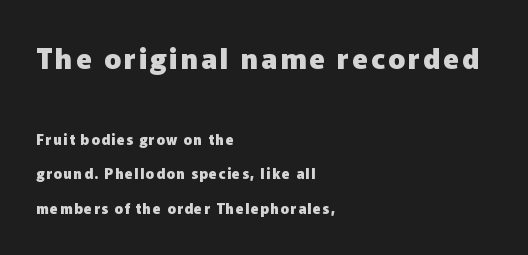
Q: Is the text bold? A: Yes.
Q: Is the text italic (slanted)? A: No, it is upright.
Q: Is the typeface a serif or a sans-serif typeface? A: Sans-serif.
Q: Is the text underlined? A: No.
Q: How is the paragraph aligned? A: Left-aligned.
Q: Is the spacing between lines tight, normal or loose? A: Loose.
Q: Which block of text is set in a larger size, the first (top) or the second (bottom)? A: The first (top) one.
Q: Width (condensed, normal, or wide)? A: Normal.
Q: Stroke contrast? A: Low.
Q: x-height? A: Medium.
Q: Monospaced? A: No.
